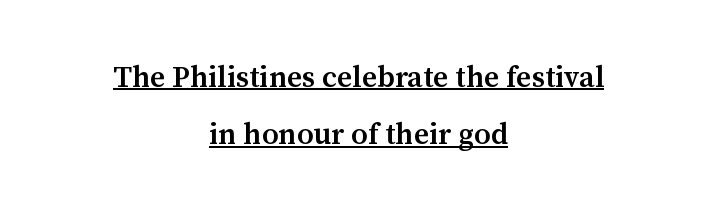
The string is rendered with underlining switched on. Every stem runs plumb, perpendicular to the baseline. Inter-character spacing is left at the font's built-in metrics. Interline gaps are noticeably wide in this sample. You can tell from the footed stems that serif type was used.
